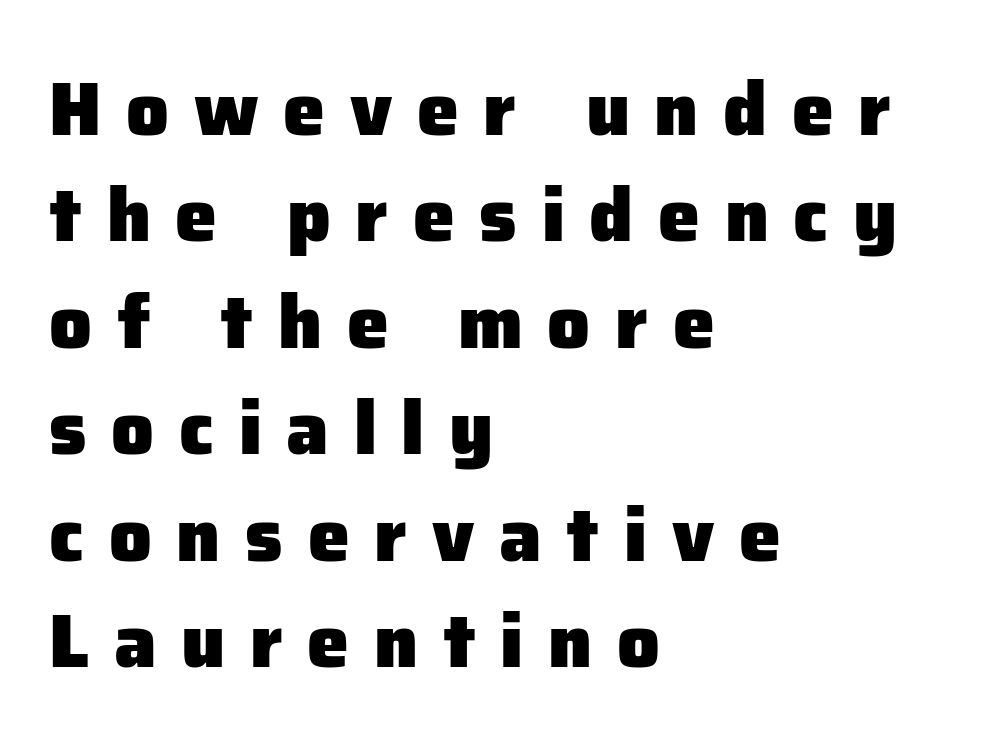
Character widths vary here, with narrow letters taking less room than wide ones. The zone under the glyphs is completely vacant. In terms of leading, this rendering sits right in the middle. The face used here is rendered with a markedly widened letterfit. Summary of weight: heavy, a full bold. The ragged edge is on the right, which tells us the setting is flush left.
